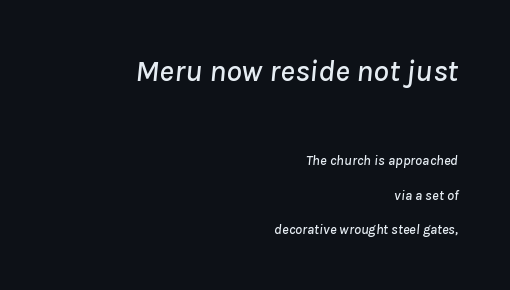
The image shows 31 px text type, italic (leaning right); set right-aligned, loose line spacing (2.44x), normal letter spacing, not underlined; the first (top) block is 2.21x larger; low stroke contrast and a medium x-height.
